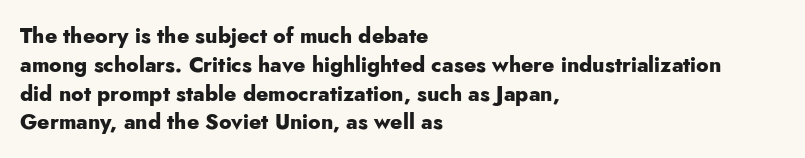
{"italic": "no", "bold": "yes", "underline": "no", "align": "left", "line_spacing": "normal", "line_spacing_ratio": 1.37, "letter_spacing": "normal", "letter_spacing_em": 0.0, "glyph_px": 21}
